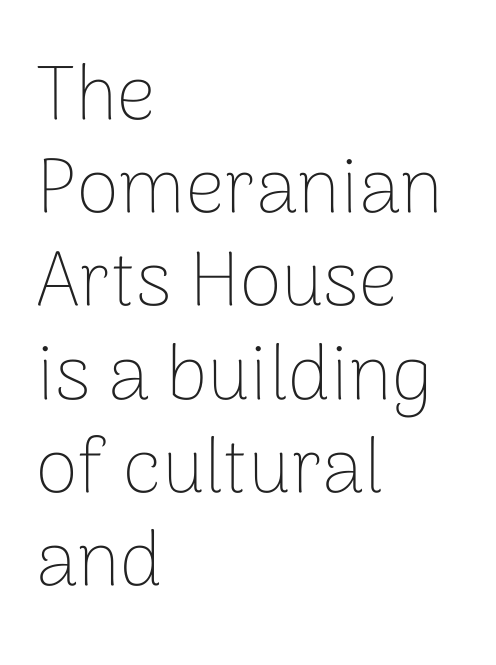
The image shows 77 px thin sans-serif type, upright; set left-aligned, line spacing 1.21x, normal letter spacing, not underlined; low stroke contrast and a medium x-height.
